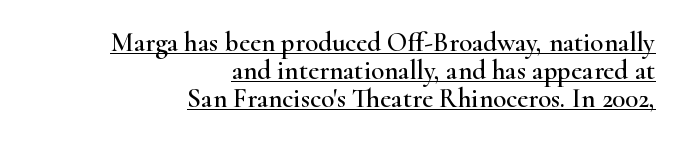
The image shows 27 px text type, upright; set right-aligned, tight line spacing (1.03x), normal letter spacing, underlined.
